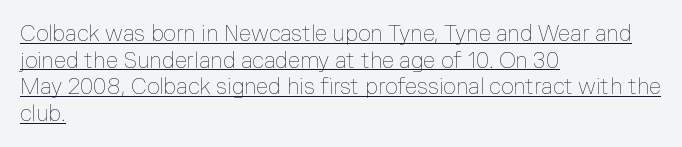
Q: Is the text bold? A: No.
Q: Is the text italic (slanted)? A: No, it is upright.
Q: Is the text underlined? A: Yes.
Q: How is the paragraph aligned? A: Left-aligned.
Q: Is the spacing between letters normal or unusually wide? A: Normal.
